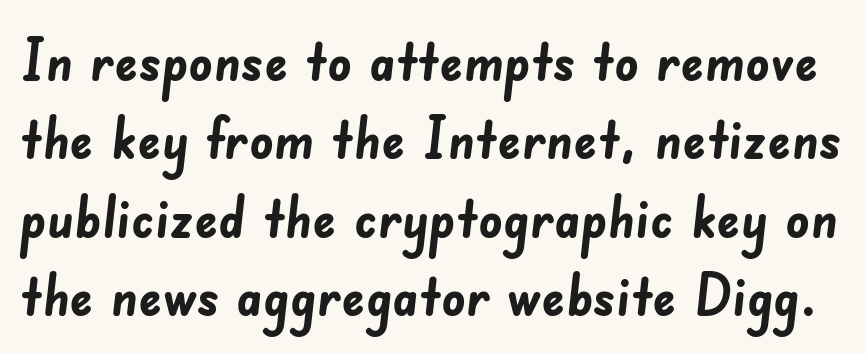
{"serif": "no", "bold": "yes", "weight": "semibold", "width": "normal", "stroke_contrast": "low", "x_height": "small", "monospaced": "no", "underline": "no", "line_spacing": "normal", "line_spacing_ratio": 1.33, "letter_spacing": "normal", "letter_spacing_em": 0.0, "glyph_px": 59}
